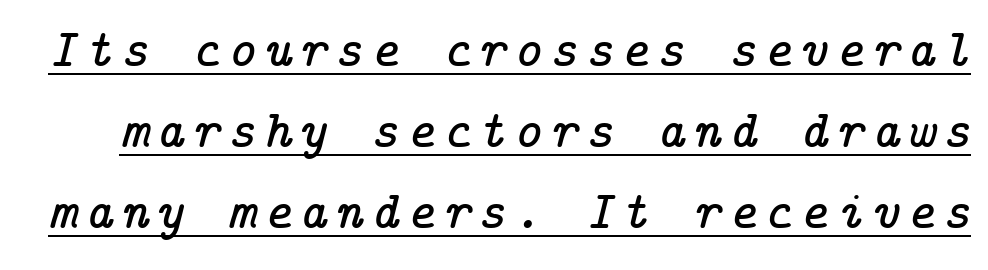
Q: Is the text italic (slanted)? A: Yes, it leans right by about 14 degrees.
Q: Is the typeface a serif or a sans-serif typeface? A: Serif.
Q: Is the text underlined? A: Yes.
Q: Is the spacing between lines tight, normal or loose? A: Normal.
Q: Width (condensed, normal, or wide)? A: Normal.
Q: Stroke contrast? A: Low.
Q: x-height? A: Medium.
